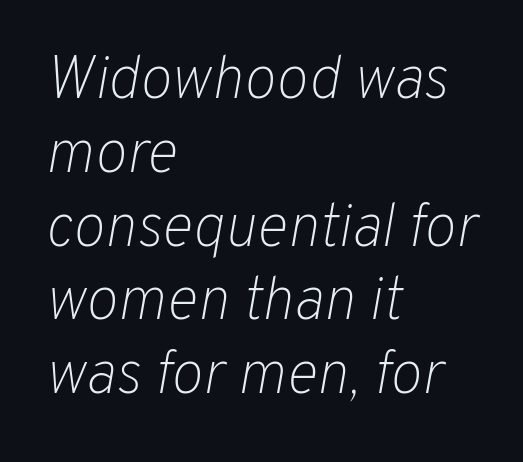
The image shows 60 px light type, italic (leaning right); set left-aligned, line spacing 1.23x, normal letter spacing, not underlined; low stroke contrast and a medium x-height.
